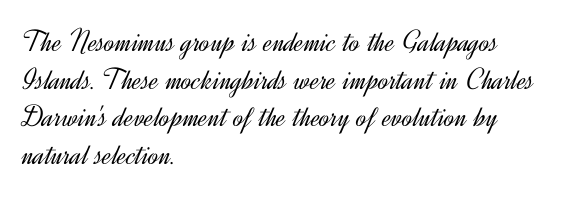
Q: Is the text bold? A: No.
Q: Is the text italic (slanted)? A: Yes.
Q: Is the typeface a serif or a sans-serif typeface? A: Sans-serif.
Q: Is the text underlined? A: No.
Q: How is the paragraph aligned? A: Left-aligned.
Q: Is the spacing between letters normal or unusually wide? A: Normal.
Q: Width (condensed, normal, or wide)? A: Normal.
Q: x-height? A: Small.
Q: Monospaced? A: No.
